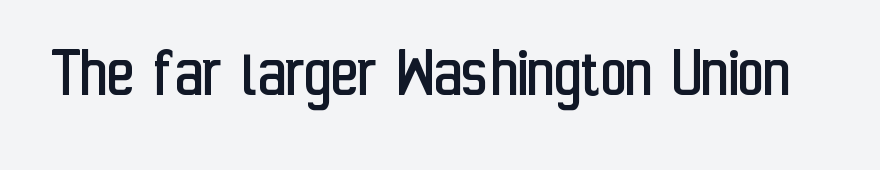
The image shows 73 px regular-weight, condensed sans-serif type, upright; set normal letter spacing, not underlined; low stroke contrast and a medium x-height.
